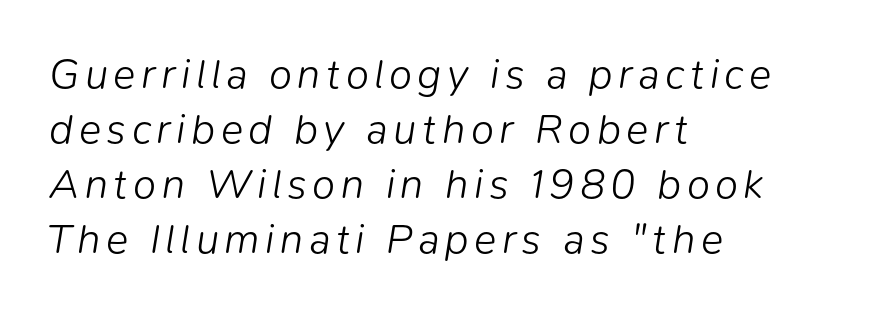
The image shows 42 px light type, italic (leaning right); set left-aligned, normal line spacing (1.31x), not underlined; low stroke contrast and a medium x-height.
